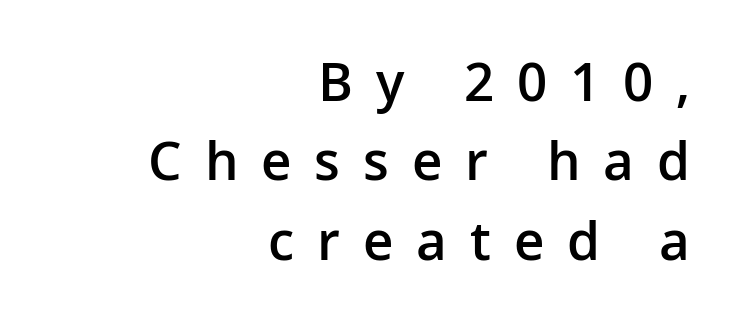
Typesetter's note: demi weight, one step under bold. Baseline-to-baseline distance is the conventional proportion of letter height. Unmarked baselines from the first word to the last. Quick note: not italic, upright.
